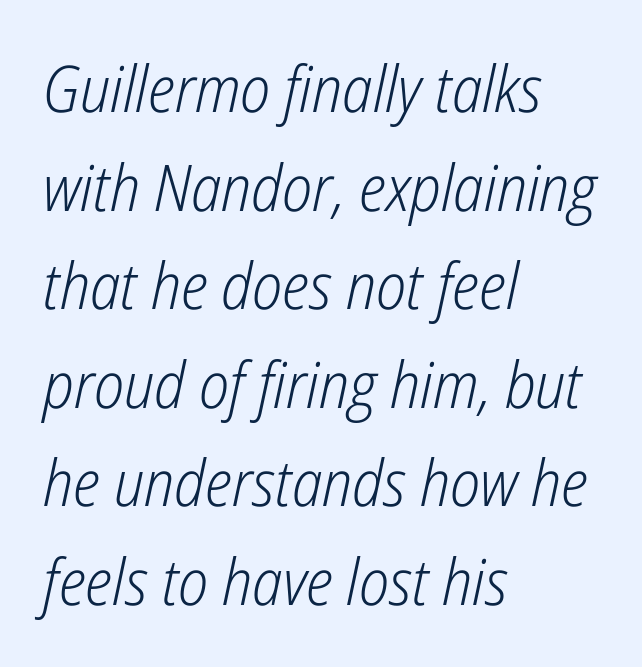
Q: Is the text bold? A: No.
Q: Is the text italic (slanted)? A: Yes, it leans right by about 12 degrees.
Q: Is the text underlined? A: No.
Q: How is the paragraph aligned? A: Left-aligned.
Q: Is the spacing between letters normal or unusually wide? A: Normal.
Q: Is the spacing between lines tight, normal or loose? A: Normal.
Q: Width (condensed, normal, or wide)? A: Condensed.
Q: Stroke contrast? A: Low.
Q: x-height? A: Medium.
Q: Monospaced? A: No.
